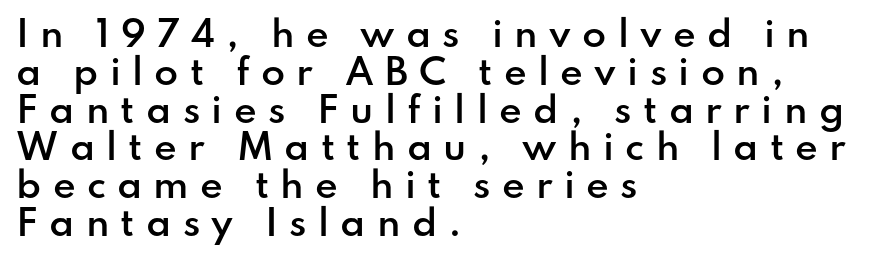
Q: Is the text bold? A: Semi-bold.
Q: Is the text italic (slanted)? A: No, it is upright.
Q: Is the typeface a serif or a sans-serif typeface? A: Sans-serif.
Q: Is the text underlined? A: No.
Q: How is the paragraph aligned? A: Left-aligned.
Q: Is the spacing between letters normal or unusually wide? A: Unusually wide.
Q: Is the spacing between lines tight, normal or loose? A: Tight.
Q: Width (condensed, normal, or wide)? A: Normal.
Q: Stroke contrast? A: Low.
Q: x-height? A: Small.
Q: Monospaced? A: No.
